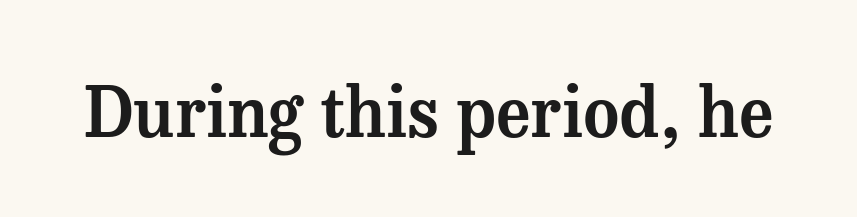
The image shows 69 px serif type, upright; set normal letter spacing, not underlined; medium stroke contrast and a medium x-height.
